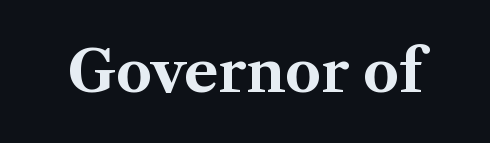
These lines were composed using upright roman letters. The passage shown is typeset with a serif family. These lines are rendered in a variable-pitch font. Caption: standard tracking, unaltered. Honestly, there is no underline to notice here at all.
